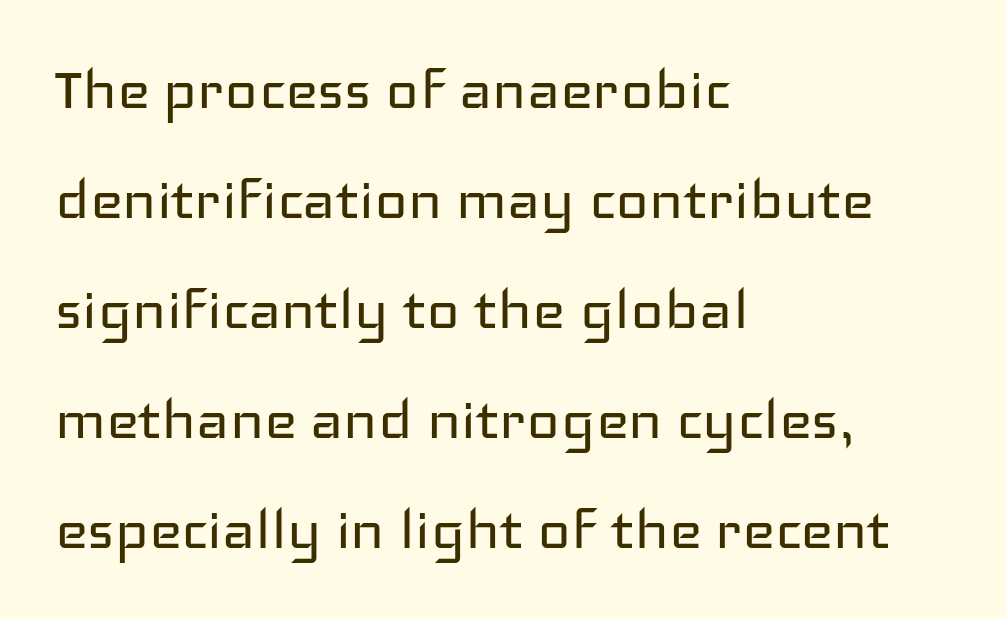
Q: Is the text bold? A: No.
Q: Is the text italic (slanted)? A: No, it is upright.
Q: Is the typeface a serif or a sans-serif typeface? A: Sans-serif.
Q: Is the text underlined? A: No.
Q: How is the paragraph aligned? A: Left-aligned.
Q: Is the spacing between letters normal or unusually wide? A: Normal.
Q: Is the spacing between lines tight, normal or loose? A: Normal.
Q: Width (condensed, normal, or wide)? A: Wide.
Q: Stroke contrast? A: Low.
Q: x-height? A: Medium.
Q: Monospaced? A: No.
